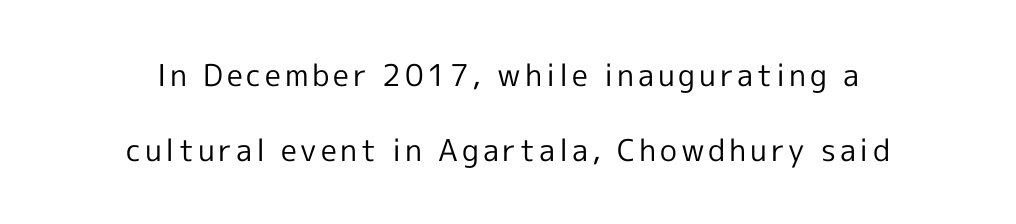
Q: Is the text bold? A: No.
Q: Is the text italic (slanted)? A: No, it is upright.
Q: Is the typeface a serif or a sans-serif typeface? A: Sans-serif.
Q: Is the text underlined? A: No.
Q: How is the paragraph aligned? A: Centered.
Q: Is the spacing between lines tight, normal or loose? A: Loose.
Q: Width (condensed, normal, or wide)? A: Normal.
Q: x-height? A: Medium.
Q: Monospaced? A: No.
